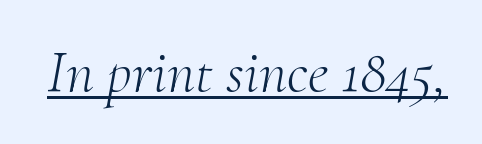
{"serif": "yes", "italic": "yes", "lean": "right", "slant_degrees": 10, "bold": "no", "weight": "light", "width": "normal", "stroke_contrast": "medium", "x_height": "small", "monospaced": "no", "underline": "yes", "letter_spacing": "normal", "letter_spacing_em": 0.0, "glyph_px": 60}
